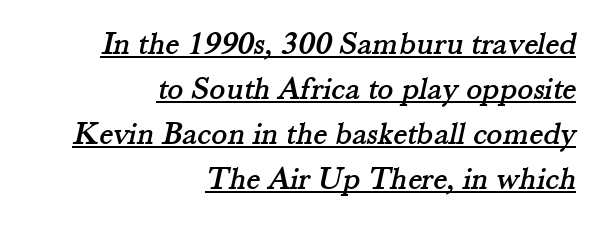
Is the block centered? No — it sits flush against the right margin. This rendering employs a face with finishing strokes, i.e., a serif. Beneath each row of characters lies a ruled line. Tracking here is standard; glyphs follow each other at the usual distance.
